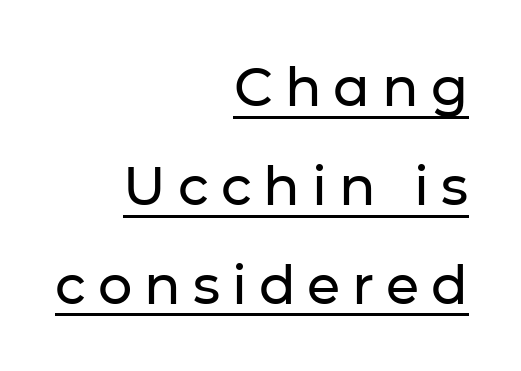
The tracking jumps out immediately: characters are airy and widely separated. Check the space under the baseline: a stroke is drawn there. Typographically, this falls in the sans-serif category. Designer's note — italics off, roman on.
